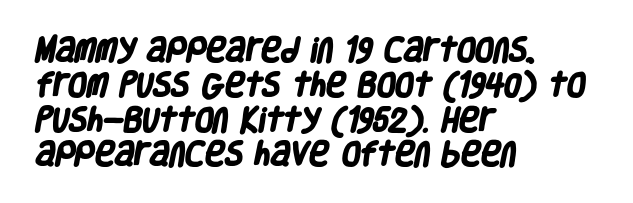
{"bold": "yes", "underline": "no", "align": "left", "line_spacing": "normal", "line_spacing_ratio": 1.29, "letter_spacing": "normal", "letter_spacing_em": 0.0, "glyph_px": 27}
